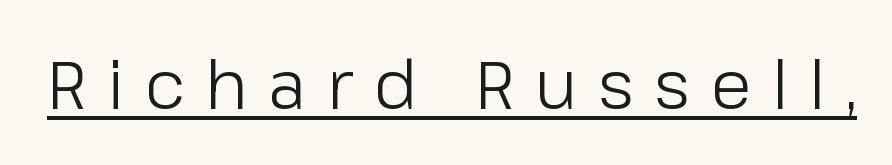
Heft: none added — not bold. Nothing sits at the stroke ends, so this counts as sans-serif. Is the letter spacing exaggerated? Yes — the characters are pushed far apart. The axis of the letterforms is exactly vertical.
